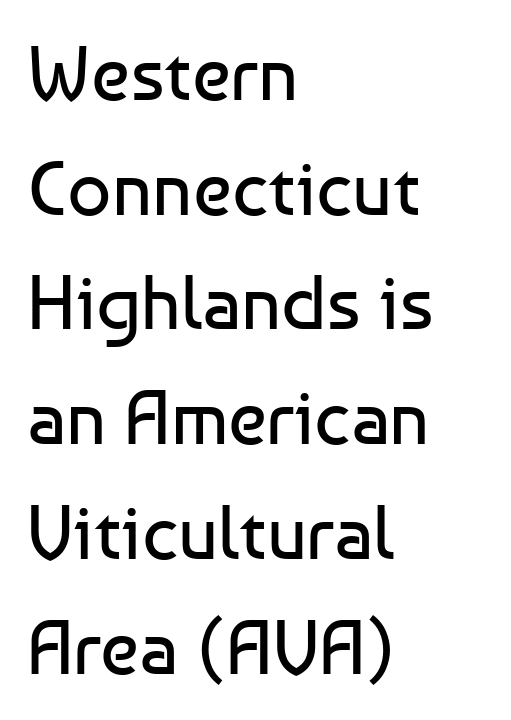
{"serif": "no", "italic": "no", "bold": "no", "weight": "regular", "width": "normal", "stroke_contrast": "low", "x_height": "medium", "monospaced": "no", "underline": "no", "align": "left", "line_spacing": "normal", "line_spacing_ratio": 1.49, "letter_spacing": "normal", "letter_spacing_em": 0.0, "glyph_px": 77}
